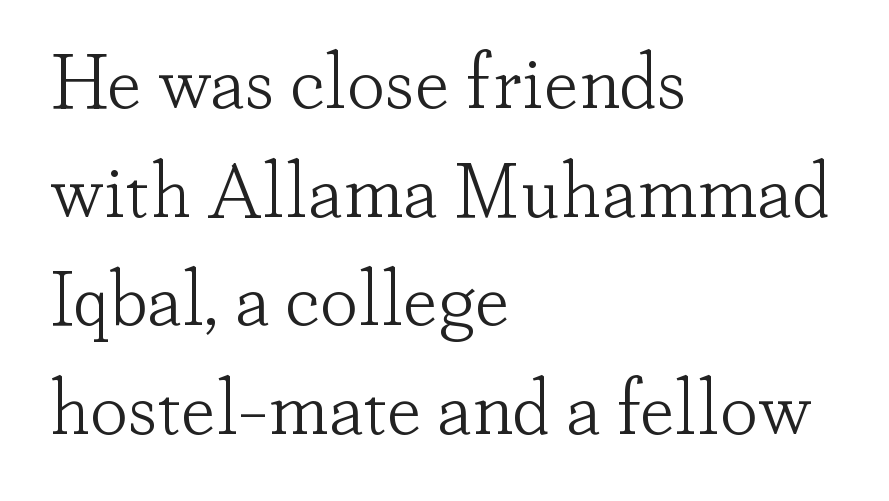
Q: Is the text bold? A: No.
Q: Is the text italic (slanted)? A: No, it is upright.
Q: Is the typeface a serif or a sans-serif typeface? A: Serif.
Q: Is the text underlined? A: No.
Q: How is the paragraph aligned? A: Left-aligned.
Q: Is the spacing between letters normal or unusually wide? A: Normal.
Q: Is the spacing between lines tight, normal or loose? A: Normal.
Q: Width (condensed, normal, or wide)? A: Normal.
Q: Stroke contrast? A: Low.
Q: x-height? A: Small.
Q: Monospaced? A: No.
